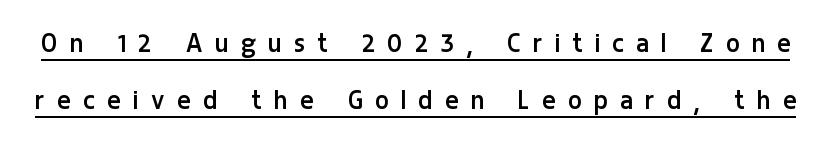
Q: Is the text bold? A: No.
Q: Is the text italic (slanted)? A: No, it is upright.
Q: Is the typeface a serif or a sans-serif typeface? A: Sans-serif.
Q: Is the text underlined? A: Yes.
Q: Is the spacing between letters normal or unusually wide? A: Unusually wide.
Q: Width (condensed, normal, or wide)? A: Condensed.
Q: Stroke contrast? A: Low.
Q: x-height? A: Medium.
Q: Monospaced? A: No.
